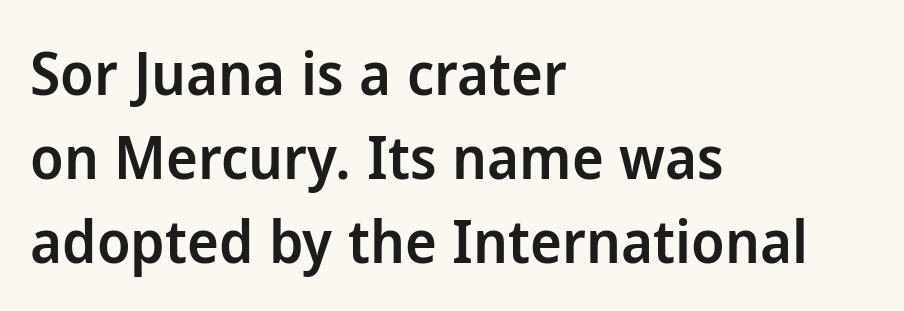
Rows of type keep a routine distance in the vertical direction. A roman cut, with each character standing at attention. There is no visible air inserted between adjacent glyphs. Classification — sans serif. You could not count columns in this text — the font is proportionally spaced.
